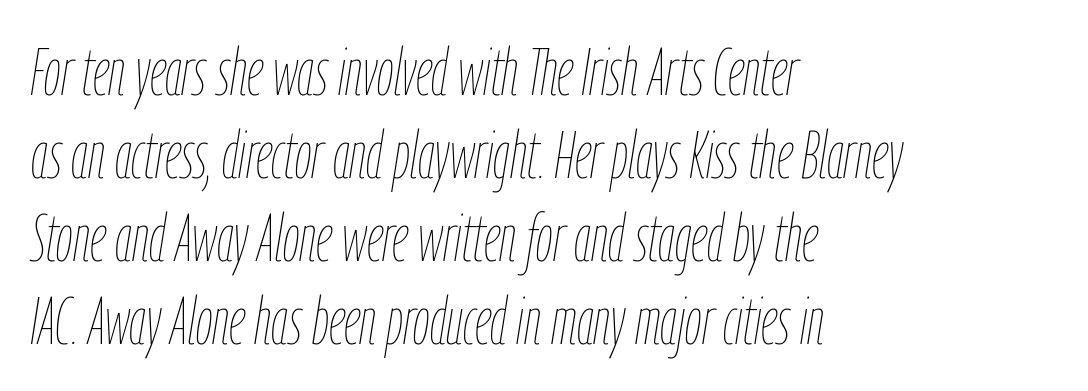
Q: Is the text bold? A: No.
Q: Is the text italic (slanted)? A: Yes, it leans right by about 9 degrees.
Q: Is the text underlined? A: No.
Q: How is the paragraph aligned? A: Left-aligned.
Q: Is the spacing between letters normal or unusually wide? A: Normal.
Q: Is the spacing between lines tight, normal or loose? A: Normal.
Q: Width (condensed, normal, or wide)? A: Condensed.
Q: Stroke contrast? A: Low.
Q: x-height? A: Medium.
Q: Monospaced? A: No.
